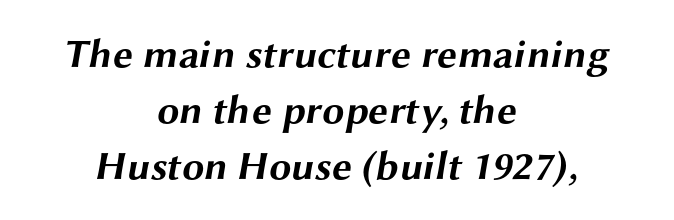
{"serif": "no", "bold": "yes", "weight": "bold", "width": "wide", "stroke_contrast": "medium", "x_height": "medium", "monospaced": "no", "underline": "no", "align": "center", "line_spacing": "normal", "line_spacing_ratio": 1.4, "letter_spacing": "normal", "letter_spacing_em": 0.0, "glyph_px": 40}
